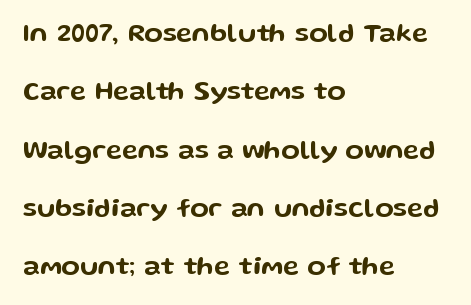
Notice how the stems are strictly vertical — no italics here. Underline: absent. Characters follow at the spacing the type designer built in. Alignment: flush left. Summary of vertical rhythm: relaxed, with wide interline spacing.
